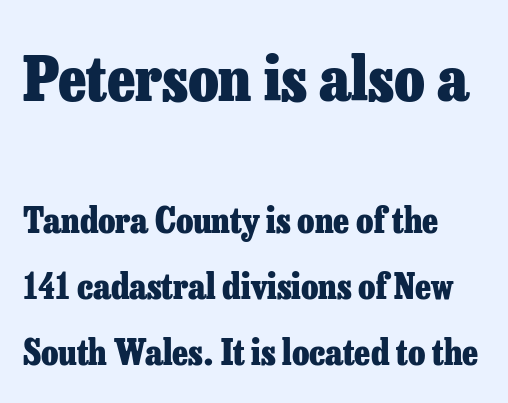
Q: Is the text bold? A: Yes.
Q: Is the text italic (slanted)? A: No, it is upright.
Q: Is the typeface a serif or a sans-serif typeface? A: Serif.
Q: Is the text underlined? A: No.
Q: How is the paragraph aligned? A: Left-aligned.
Q: Is the spacing between letters normal or unusually wide? A: Normal.
Q: Which block of text is set in a larger size, the first (top) or the second (bottom)? A: The first (top) one.
Q: Width (condensed, normal, or wide)? A: Normal.
Q: Stroke contrast? A: Low.
Q: x-height? A: Medium.
Q: Monospaced? A: No.
